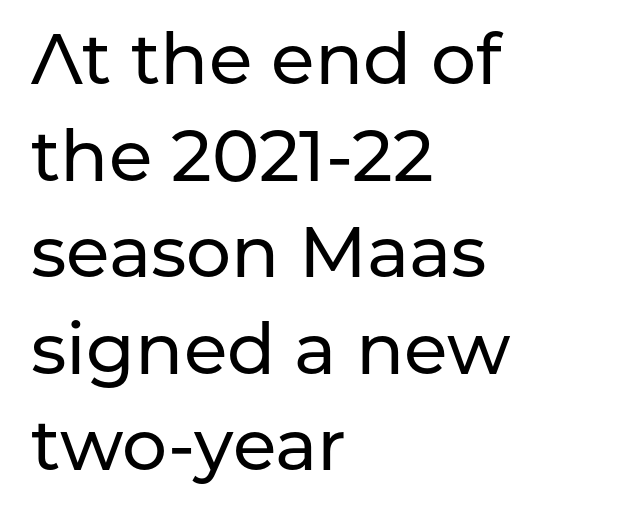
The image shows 71 px sans-serif type, upright; set left-aligned, normal line spacing (1.36x), normal letter spacing, not underlined; low stroke contrast and a medium x-height.
